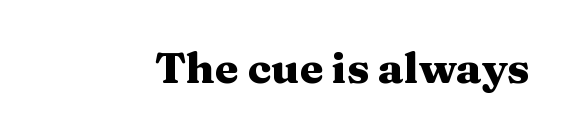
The strokes are fattened all the way to bold. A typesetter would call this proportional, since set widths differ per character. Does the type have serifs? Yes, each stem ends in a small foot. The font's upright variant was chosen for this text.
